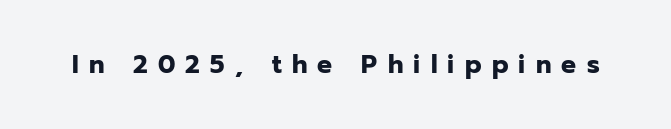
The image shows 25 px bold type, upright; set unusually wide letter spacing (+0.41 em), not underlined.
